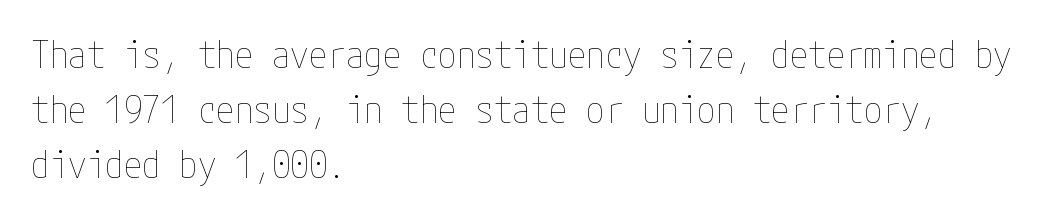
You could call the tracking neutral — neither tight nor loose. Successive baselines arrive at the customary interval. Caption: face not bold, strokes unweighted. Every row of glyphs begins at an identical x-position on the left. Italic? Not at all — the glyphs are vertical.
